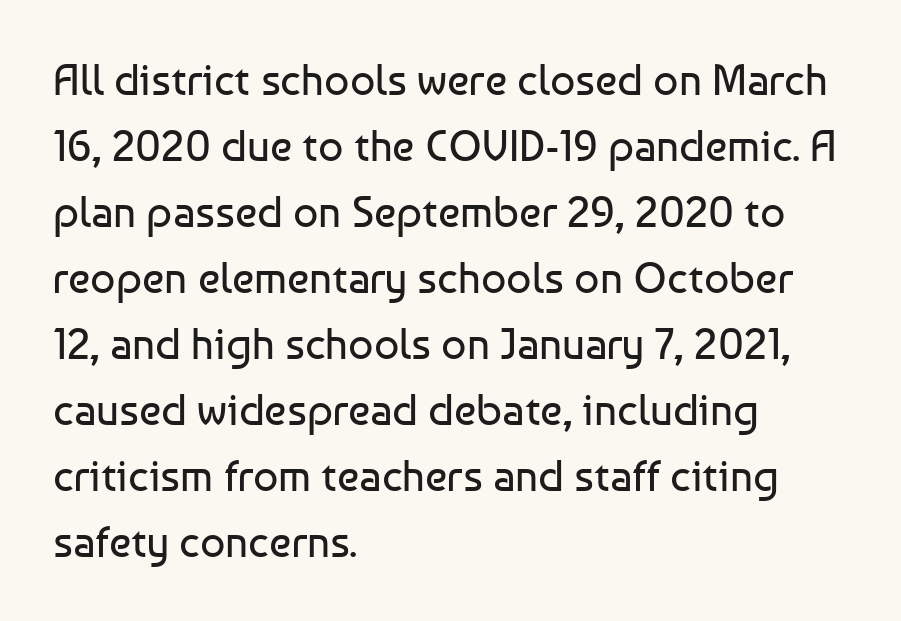
Q: Is the text bold? A: No.
Q: Is the text italic (slanted)? A: No, it is upright.
Q: Is the typeface a serif or a sans-serif typeface? A: Sans-serif.
Q: Is the text underlined? A: No.
Q: How is the paragraph aligned? A: Left-aligned.
Q: Is the spacing between letters normal or unusually wide? A: Normal.
Q: Is the spacing between lines tight, normal or loose? A: Normal.
Q: Width (condensed, normal, or wide)? A: Normal.
Q: Stroke contrast? A: Low.
Q: x-height? A: Medium.
Q: Monospaced? A: No.
